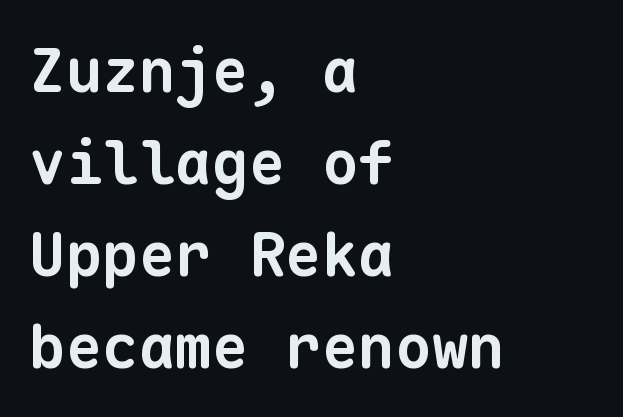
The image shows 61 px bold sans-serif type, monospaced; set left-aligned, normal line spacing (1.51x), normal letter spacing, not underlined; low stroke contrast and a medium x-height.
